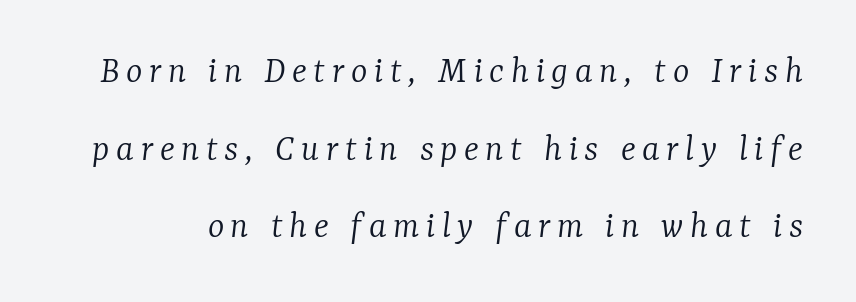
{"serif": "yes", "italic": "yes", "lean": "right", "slant_degrees": 7, "bold": "no", "weight": "light", "width": "normal", "stroke_contrast": "low", "x_height": "medium", "monospaced": "no", "underline": "no", "line_spacing": "loose", "line_spacing_ratio": 1.99, "glyph_px": 39}
